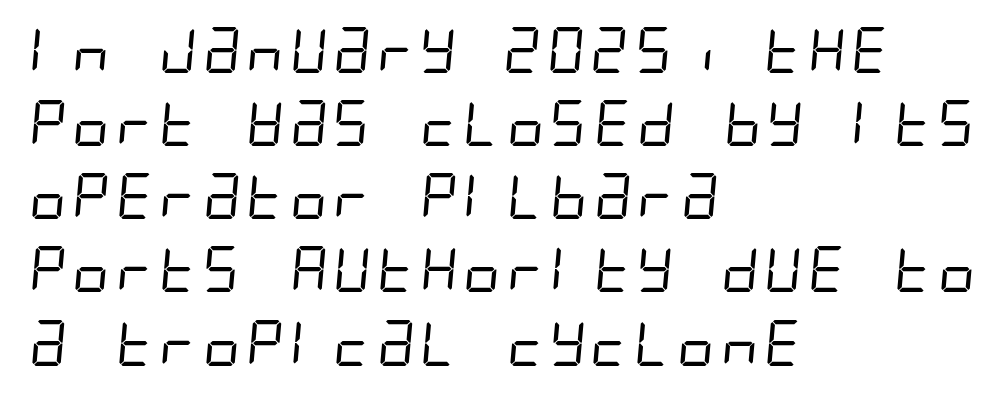
Think standard paragraph weight, or any step lighter than that. The setting favours the left margin, as ordinary paragraphs usually do. A typesetter would label this face a sans. Horizontal bands of white between lines are of average thickness. Nobody touched the tracking dial on this one.
